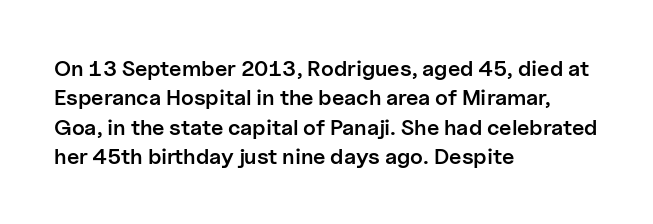
{"italic": "no", "bold": "semi", "underline": "no", "align": "left", "line_spacing": "normal", "line_spacing_ratio": 1.33, "letter_spacing": "normal", "letter_spacing_em": 0.0, "glyph_px": 22}
